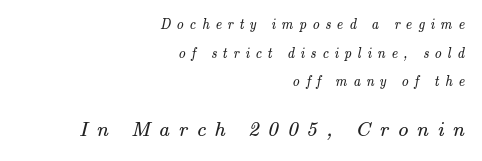
{"bold": "no", "underline": "no", "align": "right", "line_spacing": "loose", "line_spacing_ratio": 2.04, "letter_spacing": "wide", "letter_spacing_em": 0.42, "larger_block": "second", "size_ratio": 1.5, "glyph_px": 21}
